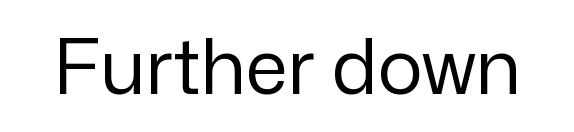
Q: Is the text bold? A: No.
Q: Is the text italic (slanted)? A: No, it is upright.
Q: Is the typeface a serif or a sans-serif typeface? A: Sans-serif.
Q: Is the text underlined? A: No.
Q: Is the spacing between letters normal or unusually wide? A: Normal.
Q: Width (condensed, normal, or wide)? A: Normal.
Q: Stroke contrast? A: Low.
Q: x-height? A: Medium.
Q: Monospaced? A: No.
